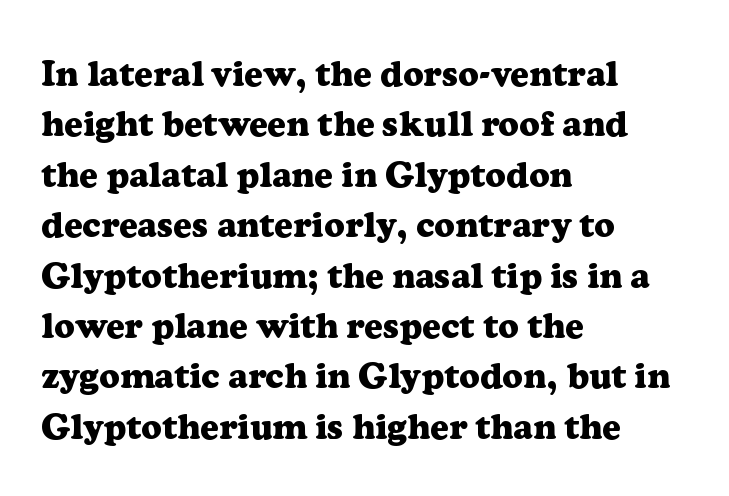
Q: Is the text bold? A: Yes.
Q: Is the text italic (slanted)? A: No, it is upright.
Q: Is the typeface a serif or a sans-serif typeface? A: Serif.
Q: Is the text underlined? A: No.
Q: How is the paragraph aligned? A: Left-aligned.
Q: Is the spacing between letters normal or unusually wide? A: Normal.
Q: Is the spacing between lines tight, normal or loose? A: Normal.
Q: Width (condensed, normal, or wide)? A: Normal.
Q: Stroke contrast? A: Low.
Q: x-height? A: Medium.
Q: Monospaced? A: No.
